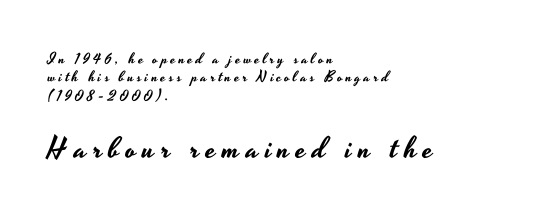
The image shows 30 px wide sans-serif type; set left-aligned, line spacing 1.23x, unusually wide letter spacing (+0.22 em), not underlined; the second (bottom) block is 2.0x larger; low stroke contrast and a small x-height.
